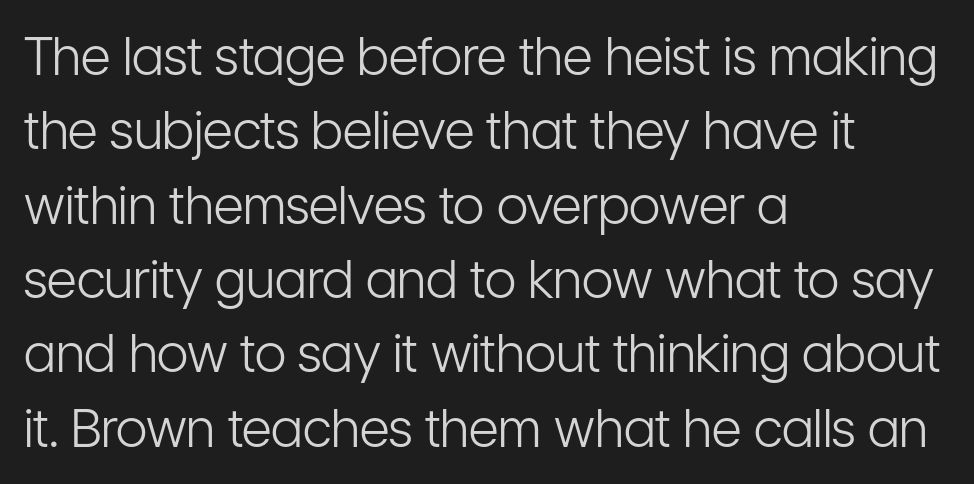
The image shows 52 px light, condensed sans-serif type, upright; set left-aligned, normal line spacing (1.43x), normal letter spacing, not underlined; low stroke contrast and a medium x-height.
